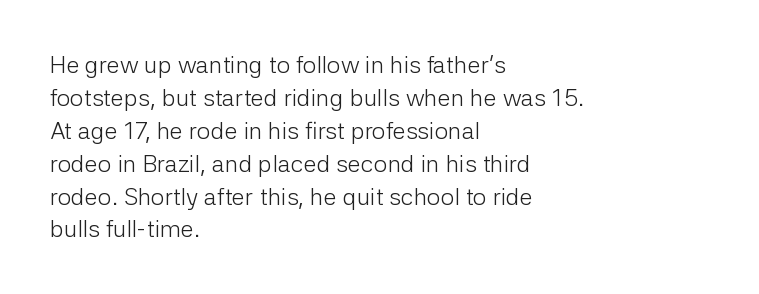
Q: Is the text bold? A: No.
Q: Is the text italic (slanted)? A: No, it is upright.
Q: Is the text underlined? A: No.
Q: How is the paragraph aligned? A: Left-aligned.
Q: Is the spacing between letters normal or unusually wide? A: Normal.
Q: Is the spacing between lines tight, normal or loose? A: Normal.
